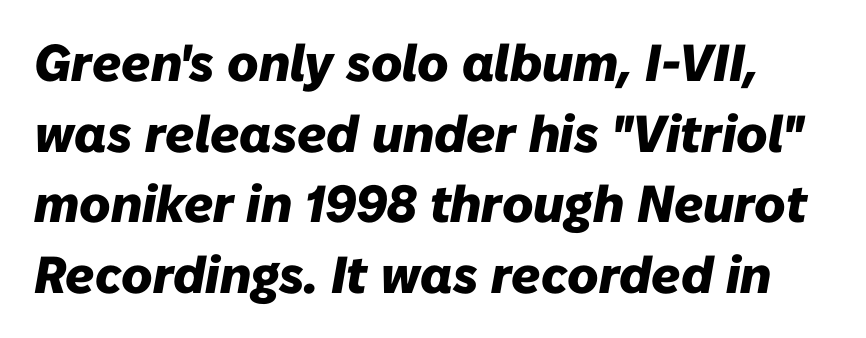
The image shows 52 px heavy type, italic (leaning right); set normal line spacing (1.36x), normal letter spacing, not underlined; low stroke contrast and a medium x-height.
